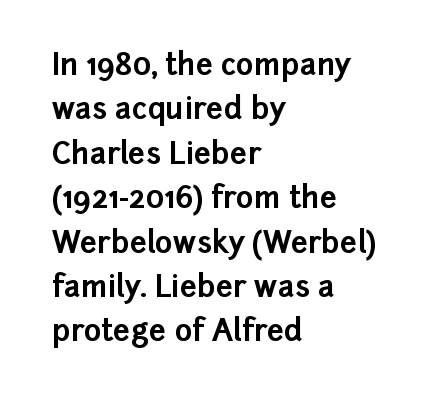
The image shows 30 px bold sans-serif type, upright; set left-aligned, normal line spacing (1.48x), normal letter spacing, not underlined; low stroke contrast and a medium x-height.
